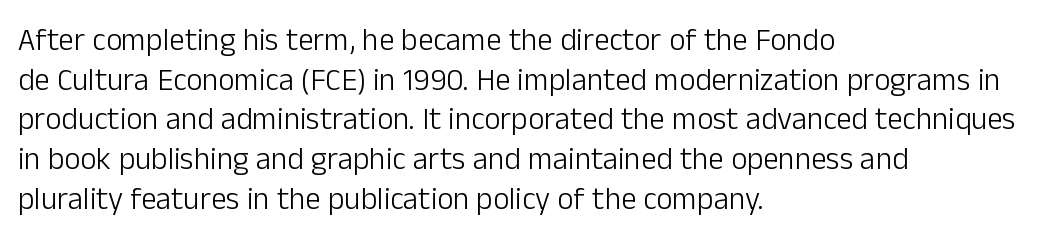
Q: Is the text bold? A: No.
Q: Is the text italic (slanted)? A: No, it is upright.
Q: Is the typeface a serif or a sans-serif typeface? A: Sans-serif.
Q: Is the text underlined? A: No.
Q: How is the paragraph aligned? A: Left-aligned.
Q: Is the spacing between letters normal or unusually wide? A: Normal.
Q: Is the spacing between lines tight, normal or loose? A: Normal.
Q: Width (condensed, normal, or wide)? A: Normal.
Q: Stroke contrast? A: Low.
Q: x-height? A: Medium.
Q: Monospaced? A: No.
